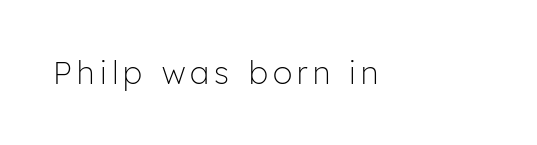
Observe the absence of serifs on each vertical stroke in this sample. Compared with a typical body face, this is equally light or lighter still. The baseline area is clear. Think of a printed novel: that variable character pitch is what you see here. Tall strokes in this sample are plumb rather than angled.
